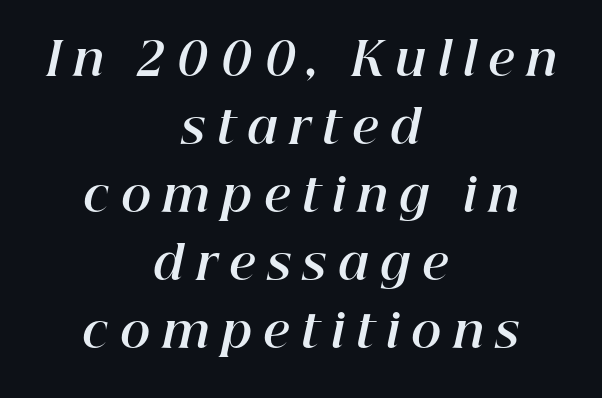
Q: Is the text bold? A: Yes.
Q: Is the text italic (slanted)? A: Yes, it leans right by about 12 degrees.
Q: Is the text underlined? A: No.
Q: How is the paragraph aligned? A: Centered.
Q: Is the spacing between letters normal or unusually wide? A: Unusually wide.
Q: Is the spacing between lines tight, normal or loose? A: Normal.
Q: Width (condensed, normal, or wide)? A: Normal.
Q: Stroke contrast? A: High.
Q: x-height? A: Medium.
Q: Monospaced? A: No.
